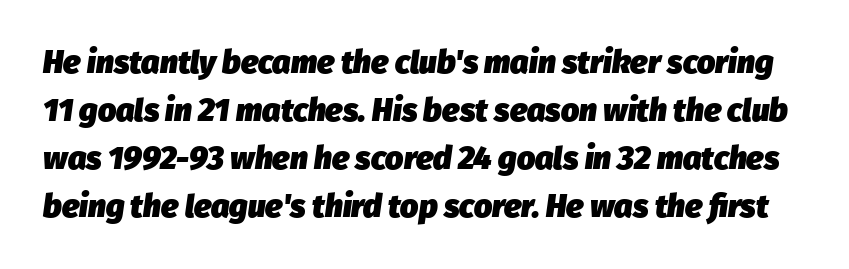
Q: Is the text bold? A: Yes.
Q: Is the text italic (slanted)? A: Yes, it leans right by about 8 degrees.
Q: Is the text underlined? A: No.
Q: Is the spacing between letters normal or unusually wide? A: Normal.
Q: Is the spacing between lines tight, normal or loose? A: Normal.
Q: Width (condensed, normal, or wide)? A: Normal.
Q: Stroke contrast? A: Low.
Q: x-height? A: Medium.
Q: Monospaced? A: No.
